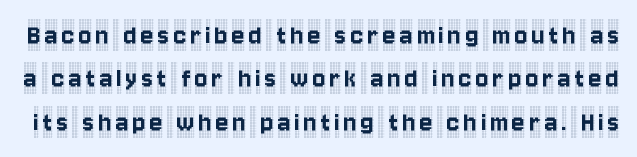
{"serif": "yes", "italic": "no", "width": "condensed", "x_height": "large", "monospaced": "no", "underline": "no", "line_spacing": "normal", "line_spacing_ratio": 1.45, "glyph_px": 30}
